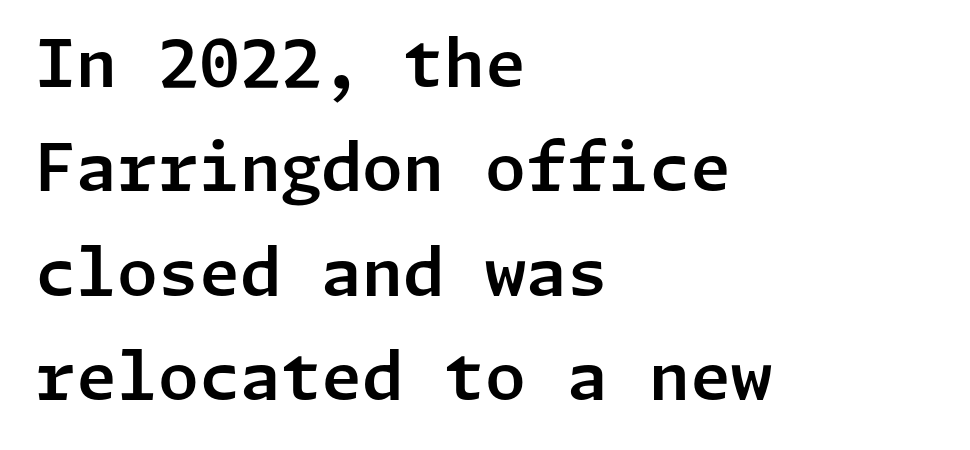
Q: Is the text italic (slanted)? A: No, it is upright.
Q: Is the typeface a serif or a sans-serif typeface? A: Sans-serif.
Q: Is the text underlined? A: No.
Q: How is the paragraph aligned? A: Left-aligned.
Q: Is the spacing between letters normal or unusually wide? A: Normal.
Q: Is the spacing between lines tight, normal or loose? A: Normal.
Q: Width (condensed, normal, or wide)? A: Normal.
Q: Stroke contrast? A: Low.
Q: x-height? A: Medium.
